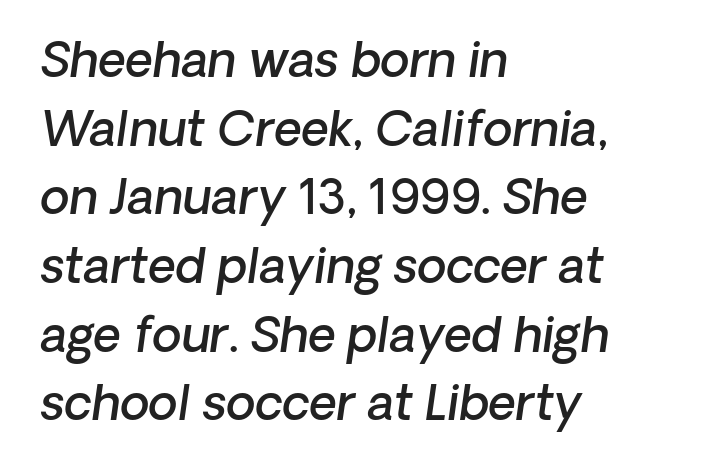
Q: Is the text bold? A: Semi-bold.
Q: Is the text italic (slanted)? A: Yes, it leans right by about 8 degrees.
Q: Is the text underlined? A: No.
Q: How is the paragraph aligned? A: Left-aligned.
Q: Is the spacing between letters normal or unusually wide? A: Normal.
Q: Is the spacing between lines tight, normal or loose? A: Normal.
Q: Width (condensed, normal, or wide)? A: Normal.
Q: Stroke contrast? A: Low.
Q: x-height? A: Medium.
Q: Monospaced? A: No.
